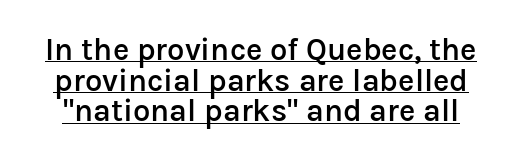
Each letter's strokes conclude bluntly, with no projecting serifs. A roman cut, with each character standing at attention. Each letter keeps its own natural width here, so spacing adapts to shape. These lines keep a tight, regular rhythm from letter to letter. Closely set lines give the paragraph a compact silhouette.
